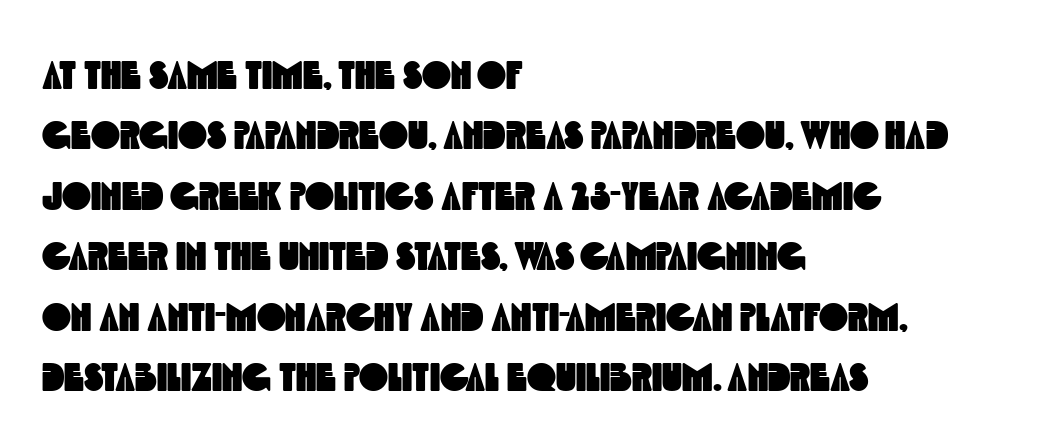
Descenders are the only things crossing below the line. This sample uses a sans-serif face. A classic flush-left, rag-right setting is used for this passage. Here the glyphs are tracked normally, forming tight word shapes.
